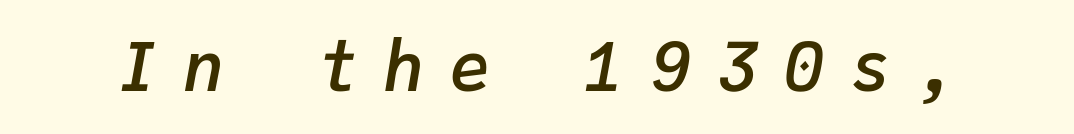
{"italic": "yes", "lean": "right", "slant_degrees": 9, "bold": "semi", "weight": "semibold", "width": "normal", "stroke_contrast": "low", "x_height": "medium", "monospaced": "yes", "underline": "no", "letter_spacing": "wide", "letter_spacing_em": 0.38, "glyph_px": 68}
